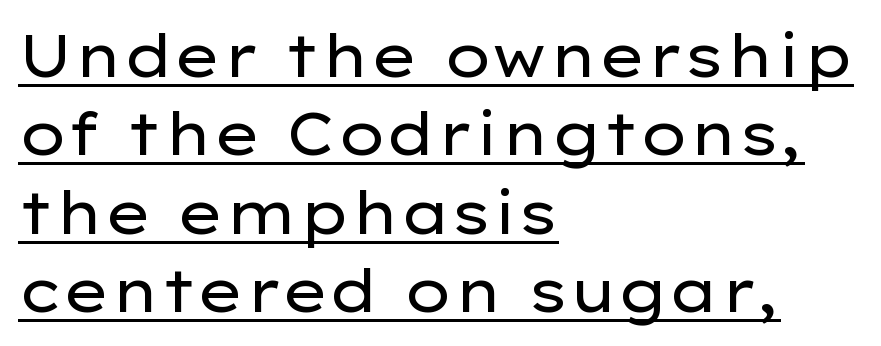
{"serif": "no", "italic": "no", "bold": "no", "weight": "regular", "width": "wide", "stroke_contrast": "low", "x_height": "medium", "monospaced": "no", "underline": "yes", "align": "left", "line_spacing": "normal", "line_spacing_ratio": 1.33, "letter_spacing": "normal", "letter_spacing_em": 0.0, "glyph_px": 59}
